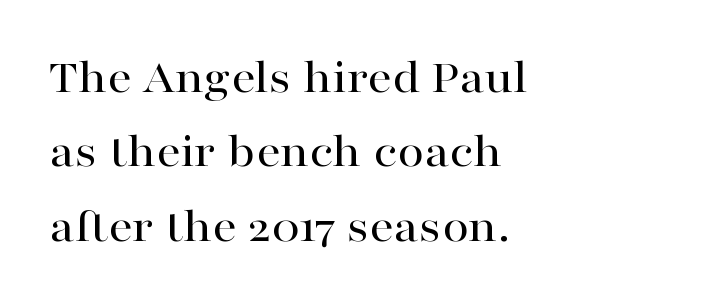
Tracking here is standard; glyphs follow each other at the usual distance. Where is the straight margin? On the left. If you measured baseline to baseline, you'd find a middling distance. Notice how the stems are strictly vertical — no italics here. Serifs: yes, visible at the terminals of the letterforms. Type without underlining.
